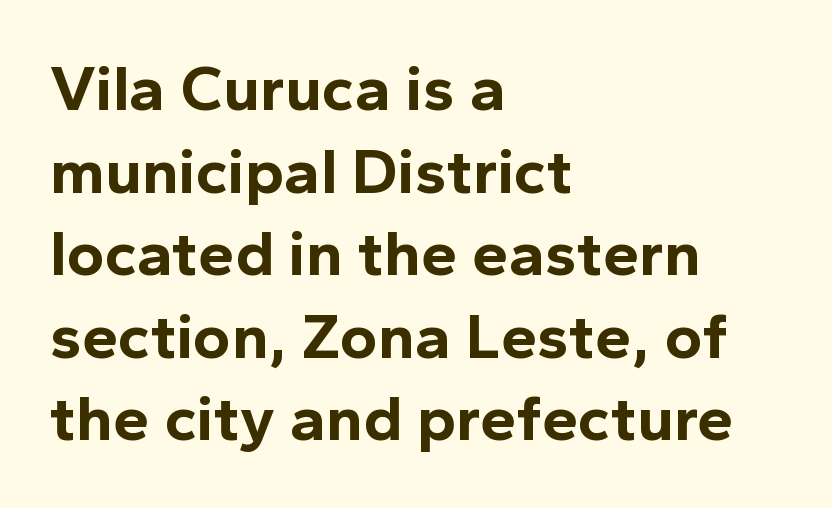
This sample has the flowing, uneven cadence of proportional lettering. To sum up the face: it is a sans, with no serifs. The lettering stays uniformly vertical, giving the passage a roman look. Tracking value appears to be zero — textbook default spacing. Horizontal alignment here is leftward, the default for most running prose. Does the weight exceed regular? Yes, all the way to bold.
